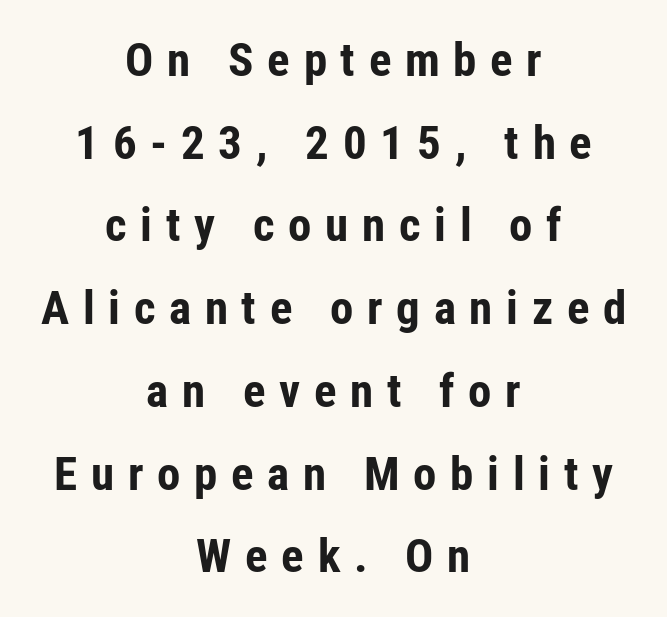
{"serif": "no", "italic": "no", "bold": "yes", "weight": "bold", "width": "condensed", "stroke_contrast": "low", "x_height": "medium", "monospaced": "no", "underline": "no", "align": "center", "line_spacing_ratio": 1.76, "letter_spacing": "wide", "letter_spacing_em": 0.29, "glyph_px": 47}
